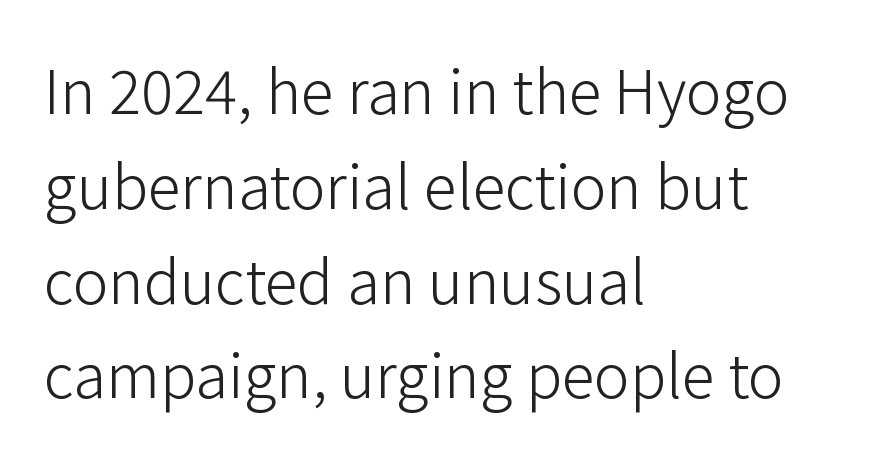
The image shows 60 px light sans-serif type, upright; set left-aligned, normal line spacing (1.58x), normal letter spacing, not underlined; low stroke contrast and a medium x-height.
